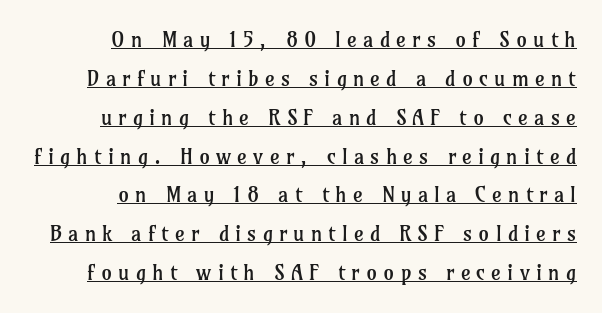
The image shows 21 px text type, upright; set right-aligned, line spacing 1.85x, unusually wide letter spacing (+0.29 em), underlined.
